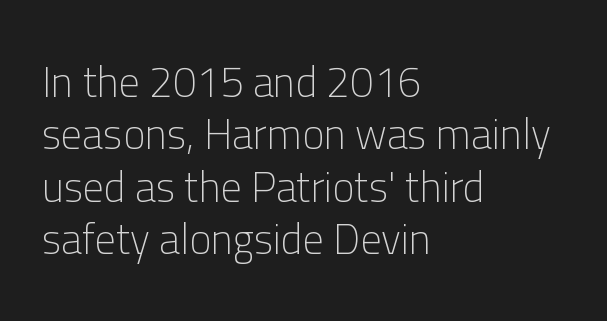
Look at the tracking — it's just the regular setting, nothing added. Each stroke keeps to a modest, everyday thickness or less. The baseline area is clear. A typesetter would call this proportional, since set widths differ per character. The vertical gap from one line to the next is medium. The rendering shows plain stroke endings on the letterforms — a sans-serif design.
